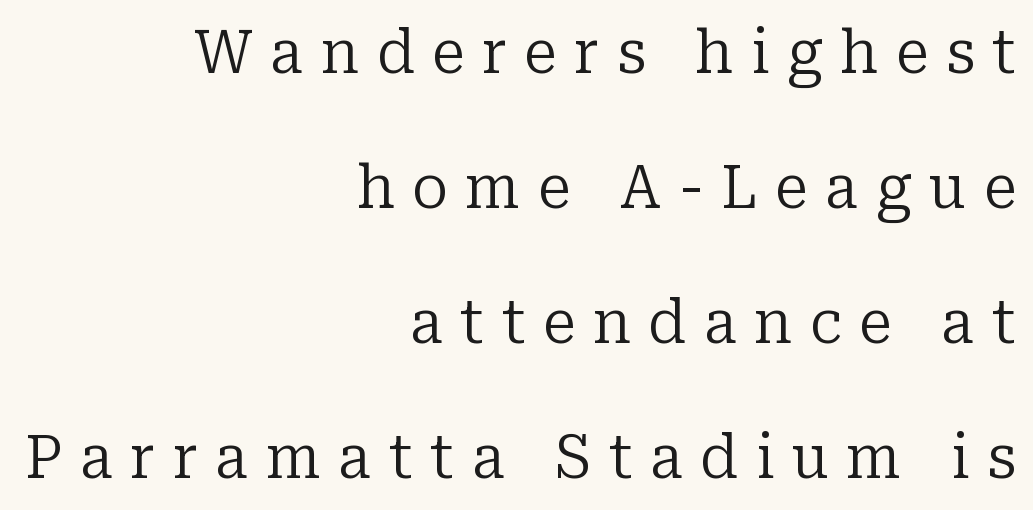
Q: Is the text bold? A: No.
Q: Is the text italic (slanted)? A: No, it is upright.
Q: Is the typeface a serif or a sans-serif typeface? A: Serif.
Q: Is the text underlined? A: No.
Q: How is the paragraph aligned? A: Right-aligned.
Q: Is the spacing between letters normal or unusually wide? A: Unusually wide.
Q: Is the spacing between lines tight, normal or loose? A: Loose.
Q: Width (condensed, normal, or wide)? A: Normal.
Q: Stroke contrast? A: Low.
Q: x-height? A: Medium.
Q: Monospaced? A: No.
